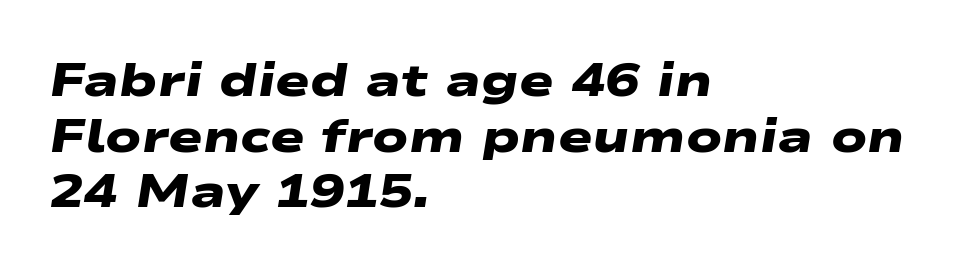
This sample has the flowing, uneven cadence of proportional lettering. Each letter's strokes conclude bluntly, with no projecting serifs. Is the block centered? No — it sits flush against the left margin. A bare baseline throughout the passage.
